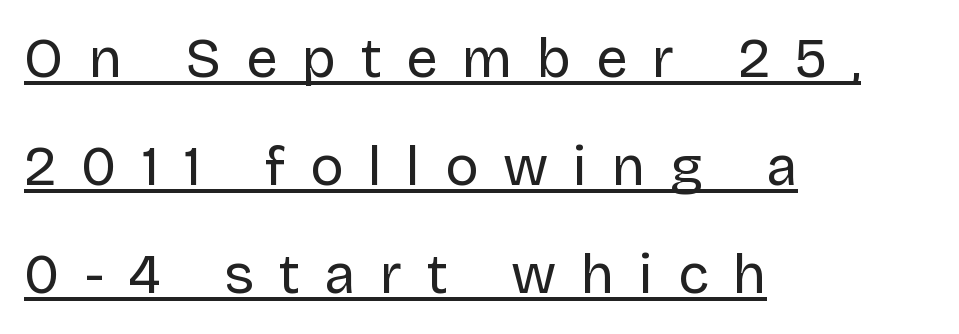
Typographically, this falls in the sans-serif category. A student would call this left alignment; a typographer would say flush left, rag right. The lettering stays uniformly vertical, giving the passage a roman look. Whoever set this chose breathing room over compactness in the vertical rhythm. A continuous stroke trails under the words, as in a hyperlink. The face looks like a standard text weight, possibly lighter.
